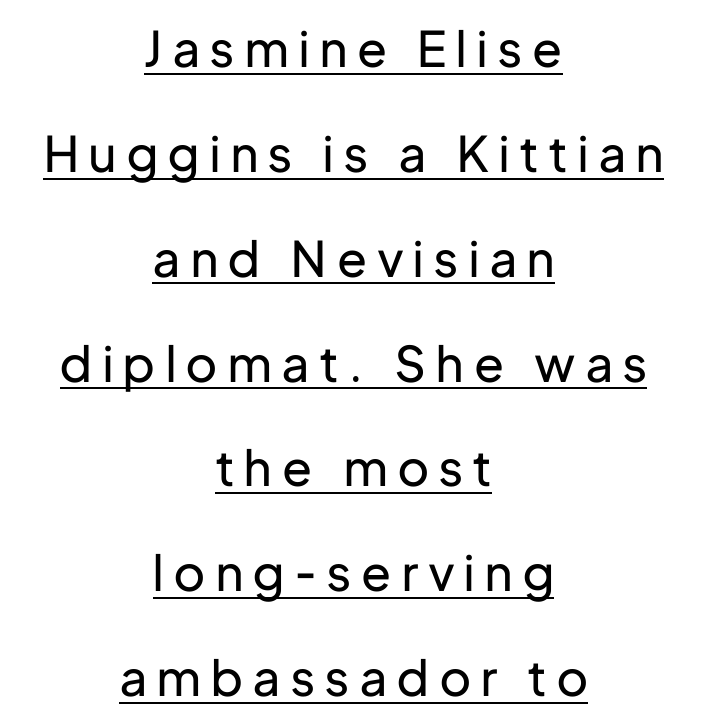
Q: Is the text bold? A: No.
Q: Is the text italic (slanted)? A: No, it is upright.
Q: Is the typeface a serif or a sans-serif typeface? A: Sans-serif.
Q: Is the text underlined? A: Yes.
Q: How is the paragraph aligned? A: Centered.
Q: Is the spacing between letters normal or unusually wide? A: Unusually wide.
Q: Is the spacing between lines tight, normal or loose? A: Loose.
Q: Width (condensed, normal, or wide)? A: Normal.
Q: Stroke contrast? A: Low.
Q: x-height? A: Medium.
Q: Monospaced? A: No.
